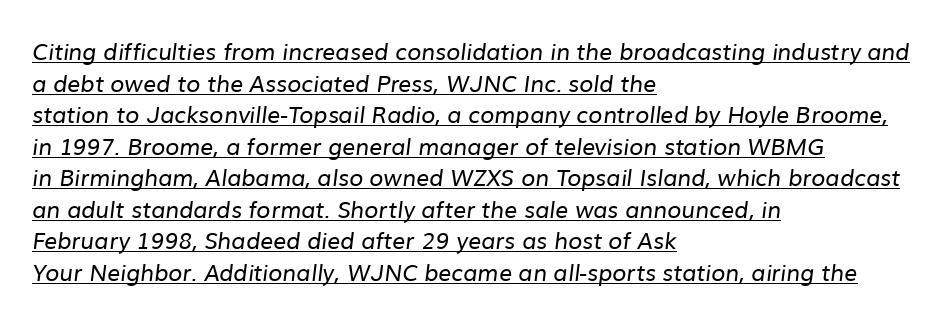
The image shows 23 px text type; set left-aligned, normal line spacing (1.37x), normal letter spacing, underlined.
